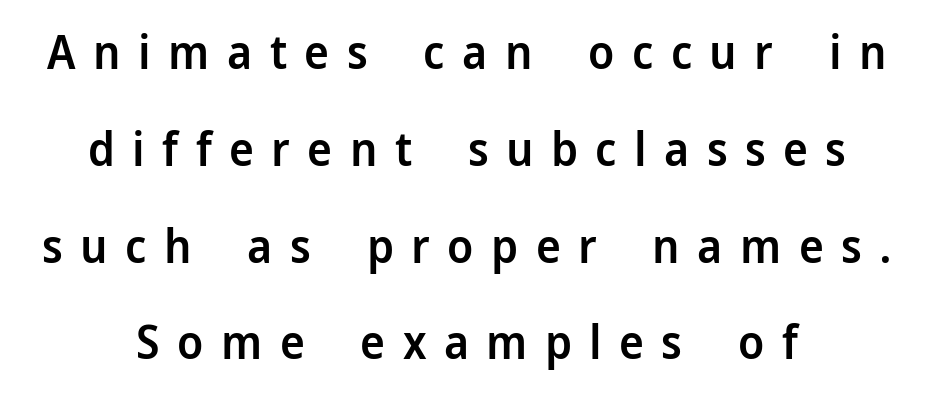
The image shows 47 px semibold sans-serif type, upright; set centered, loose line spacing (2.06x), unusually wide letter spacing (+0.37 em), not underlined; low stroke contrast and a medium x-height.
